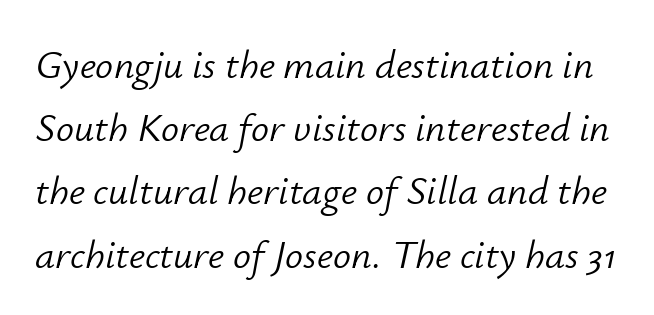
The image shows 40 px light type, italic (leaning right); set normal line spacing (1.58x), normal letter spacing, not underlined; low stroke contrast and a small x-height.
